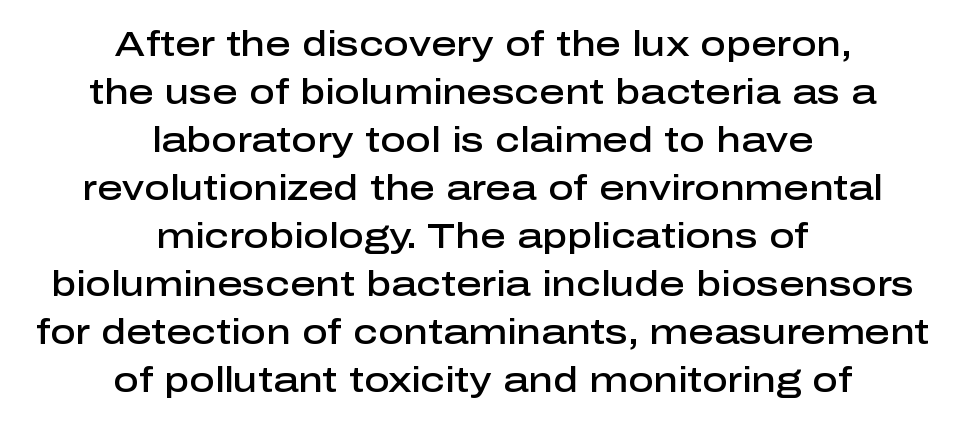
{"serif": "no", "italic": "no", "bold": "semi", "weight": "semibold", "width": "normal", "stroke_contrast": "low", "x_height": "medium", "monospaced": "no", "underline": "no", "align": "center", "line_spacing": "normal", "line_spacing_ratio": 1.37, "letter_spacing": "normal", "letter_spacing_em": 0.0, "glyph_px": 35}
